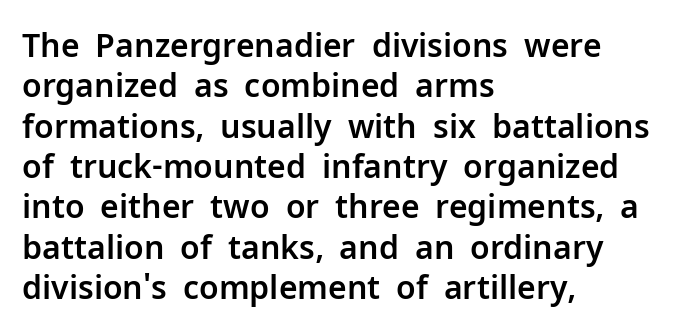
{"serif": "no", "italic": "no", "width": "normal", "stroke_contrast": "low", "x_height": "medium", "monospaced": "no", "underline": "no", "align": "left", "line_spacing": "normal", "line_spacing_ratio": 1.26, "letter_spacing": "normal", "letter_spacing_em": 0.0, "glyph_px": 32}
